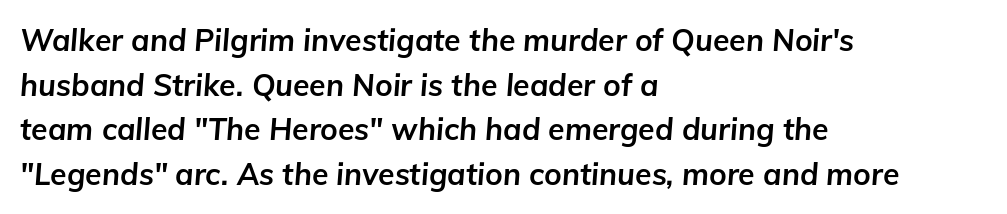
Reading down the block, your eye returns to a fixed left position each line. The tracking reads as untouched default to a designer's eye. Is this a fixed-width face? No — the glyphs have proportional, varying widths. Look at the stroke-to-counter ratio: heavy, a bold. The rendering applies a slant to the glyphs. The specimen omits any rule beneath the text block's lines.
